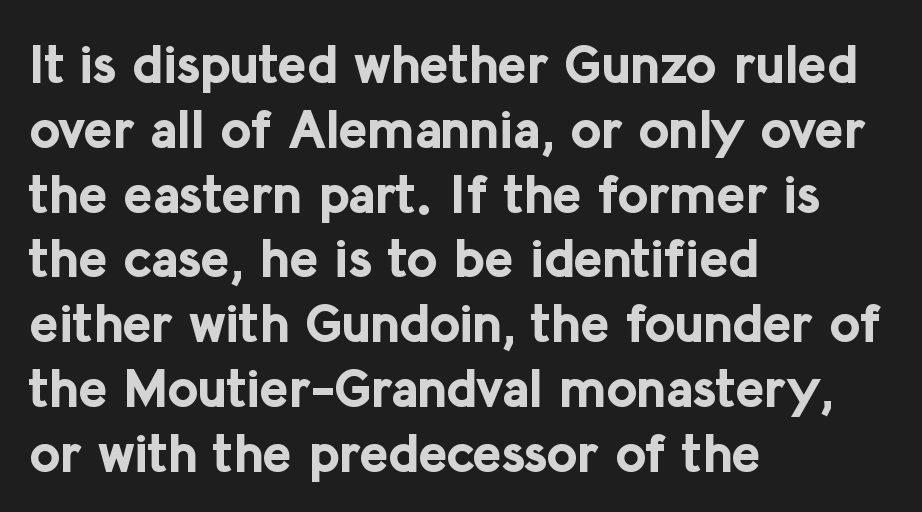
Q: Is the text bold? A: Yes.
Q: Is the text italic (slanted)? A: No, it is upright.
Q: Is the typeface a serif or a sans-serif typeface? A: Sans-serif.
Q: Is the text underlined? A: No.
Q: How is the paragraph aligned? A: Left-aligned.
Q: Is the spacing between letters normal or unusually wide? A: Normal.
Q: Width (condensed, normal, or wide)? A: Normal.
Q: Stroke contrast? A: Low.
Q: x-height? A: Medium.
Q: Monospaced? A: No.
